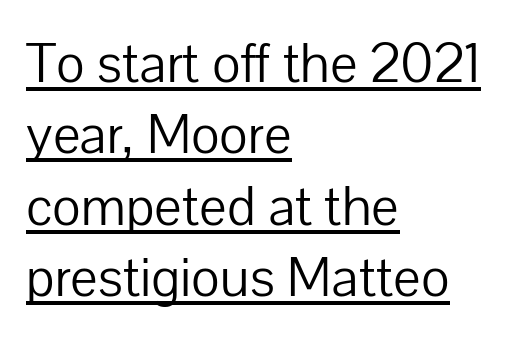
{"serif": "no", "italic": "no", "bold": "no", "weight": "light", "width": "normal", "stroke_contrast": "low", "x_height": "medium", "monospaced": "no", "underline": "yes", "align": "left", "line_spacing_ratio": 1.23, "letter_spacing": "normal", "letter_spacing_em": 0.0, "glyph_px": 58}
